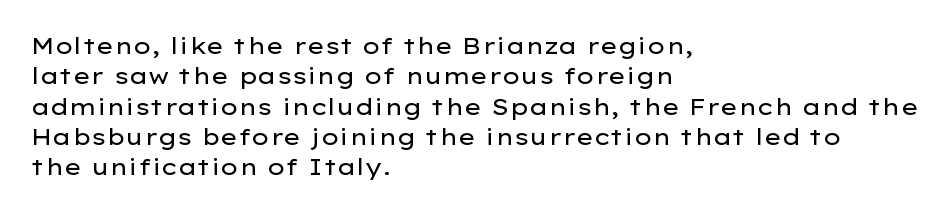
Q: Is the text bold? A: No.
Q: Is the text italic (slanted)? A: No, it is upright.
Q: Is the text underlined? A: No.
Q: How is the paragraph aligned? A: Left-aligned.
Q: Is the spacing between letters normal or unusually wide? A: Normal.
Q: Is the spacing between lines tight, normal or loose? A: Normal.
